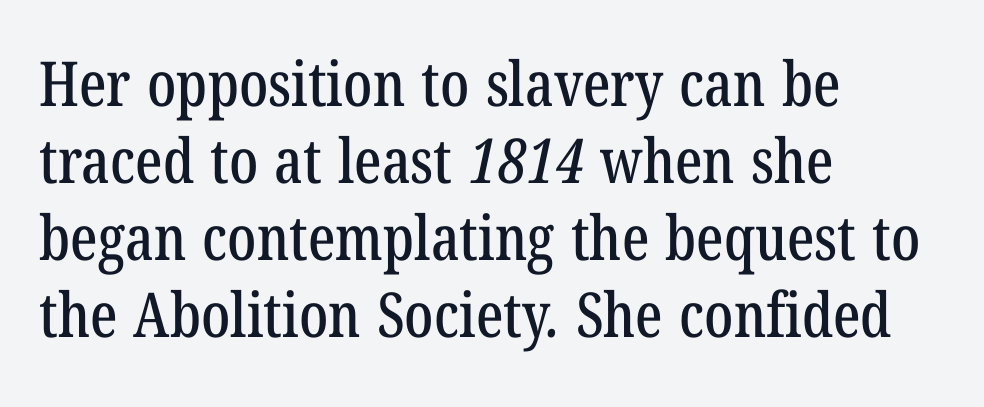
Q: Is the typeface a serif or a sans-serif typeface? A: Serif.
Q: Is the text underlined? A: No.
Q: How is the paragraph aligned? A: Left-aligned.
Q: Is the spacing between letters normal or unusually wide? A: Normal.
Q: Width (condensed, normal, or wide)? A: Condensed.
Q: Stroke contrast? A: Low.
Q: x-height? A: Medium.
Q: Monospaced? A: No.
